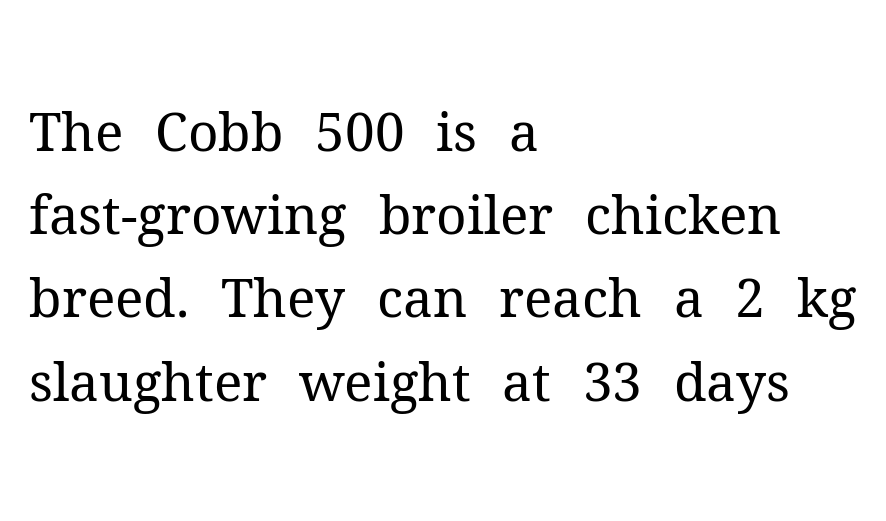
{"serif": "yes", "italic": "no", "bold": "no", "weight": "regular", "width": "normal", "stroke_contrast": "medium", "x_height": "medium", "monospaced": "no", "underline": "no", "align": "left", "line_spacing": "normal", "line_spacing_ratio": 1.57, "letter_spacing": "normal", "letter_spacing_em": 0.0, "glyph_px": 53}
